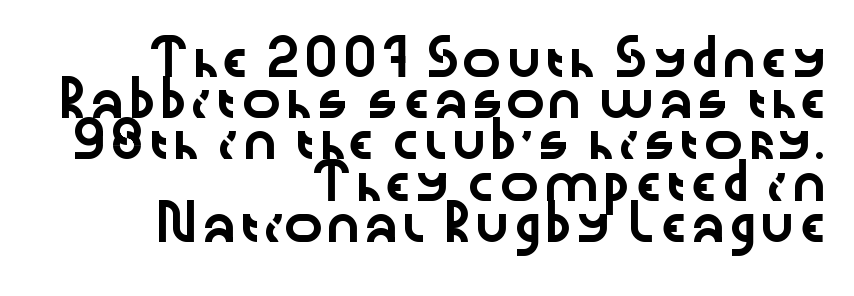
Q: Is the text italic (slanted)? A: No, it is upright.
Q: Is the typeface a serif or a sans-serif typeface? A: Sans-serif.
Q: Is the text underlined? A: No.
Q: How is the paragraph aligned? A: Right-aligned.
Q: Is the spacing between letters normal or unusually wide? A: Normal.
Q: Is the spacing between lines tight, normal or loose? A: Normal.
Q: Width (condensed, normal, or wide)? A: Wide.
Q: Stroke contrast? A: Low.
Q: x-height? A: Medium.
Q: Monospaced? A: No.
